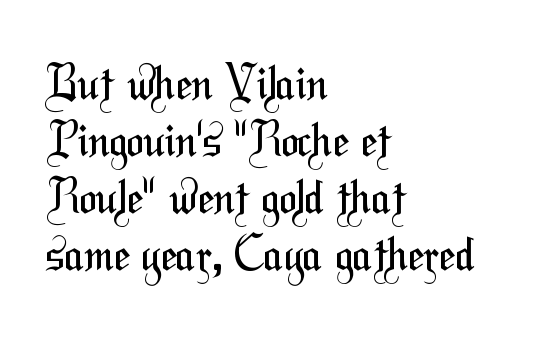
The image shows 46 px regular-weight, condensed sans-serif type; set left-aligned, line spacing 1.24x, normal letter spacing, not underlined; medium stroke contrast and a medium x-height.
